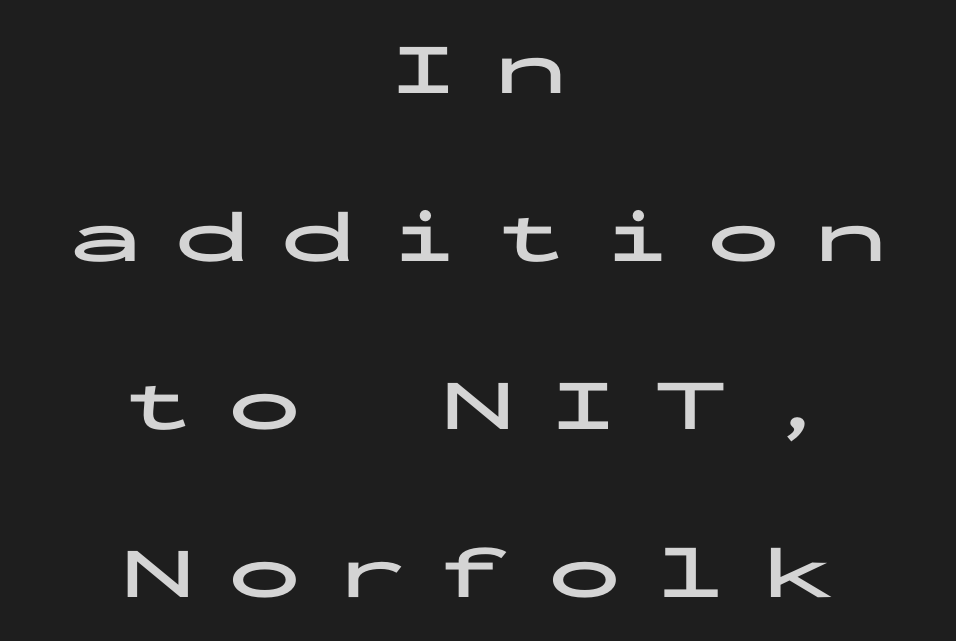
{"serif": "no", "italic": "no", "bold": "yes", "weight": "bold", "width": "wide", "stroke_contrast": "low", "x_height": "medium", "monospaced": "yes", "underline": "no", "align": "center", "line_spacing": "loose", "line_spacing_ratio": 2.27, "letter_spacing": "wide", "letter_spacing_em": 0.44, "glyph_px": 74}
